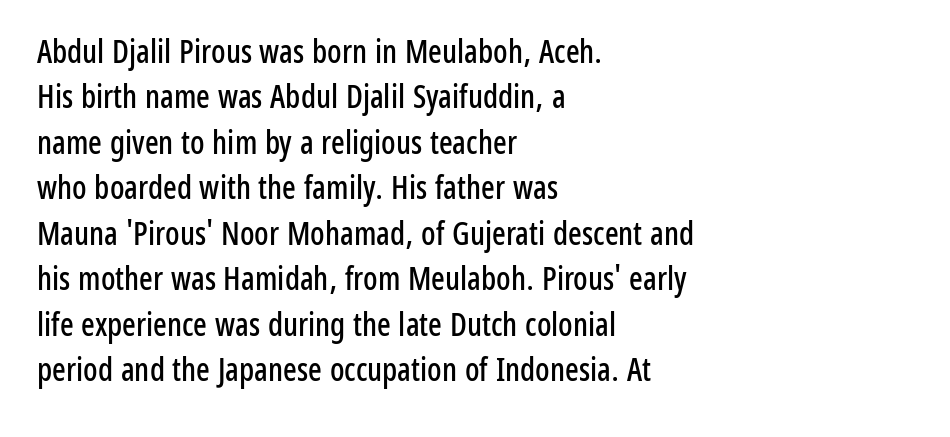
The face used here is proportionally spaced, like ordinary book or web type. Quick note: interline space is typical. This is sans-serif lettering, the kind often seen on screens and signage. Upright lettering throughout. Every row of glyphs begins at an identical x-position on the left.
